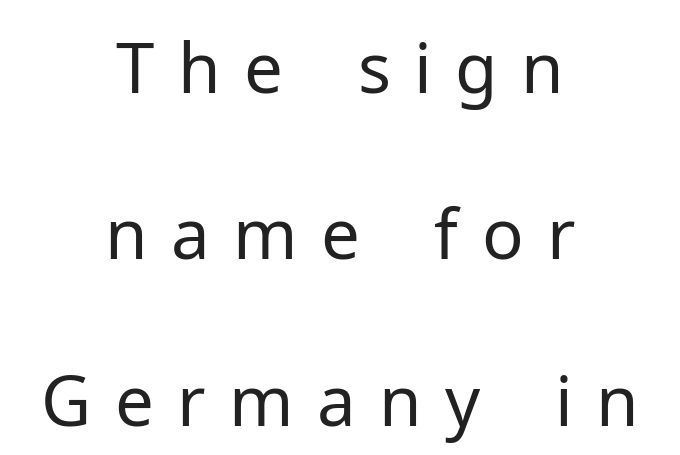
Q: Is the text bold? A: No.
Q: Is the text italic (slanted)? A: No, it is upright.
Q: Is the typeface a serif or a sans-serif typeface? A: Sans-serif.
Q: Is the text underlined? A: No.
Q: How is the paragraph aligned? A: Centered.
Q: Is the spacing between letters normal or unusually wide? A: Unusually wide.
Q: Is the spacing between lines tight, normal or loose? A: Loose.
Q: Width (condensed, normal, or wide)? A: Normal.
Q: Stroke contrast? A: Low.
Q: x-height? A: Medium.
Q: Monospaced? A: No.
